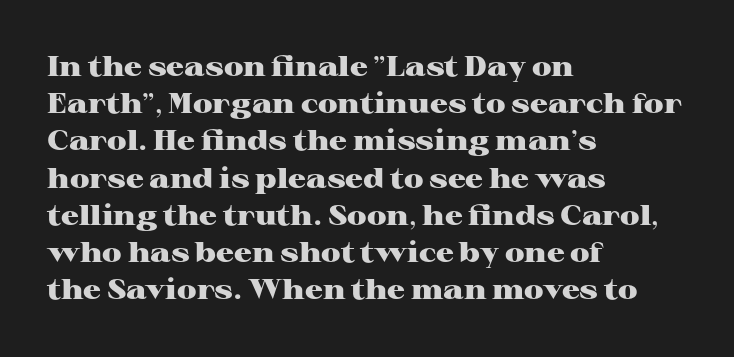
In terms of letterform style, serifs are clearly present. Ordinary non-slanted type is in use. In terms of weight, the rendering is a true, heavy bold. Observe the ordinary spacing: letters are neighbours, not strangers. Leading: standard. Descender tails drop into unmarked territory.
